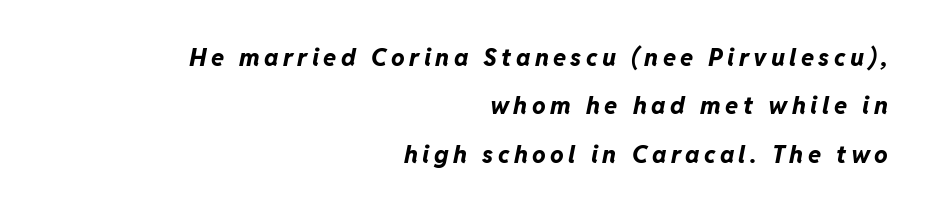
Q: Is the text bold? A: Yes.
Q: Is the text italic (slanted)? A: Yes, it leans right by about 11 degrees.
Q: Is the text underlined? A: No.
Q: How is the paragraph aligned? A: Right-aligned.
Q: Is the spacing between lines tight, normal or loose? A: Loose.
